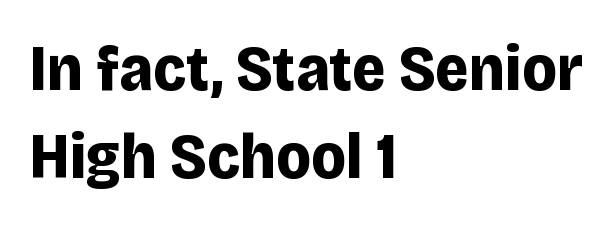
Q: Is the text bold? A: Yes.
Q: Is the text italic (slanted)? A: No, it is upright.
Q: Is the typeface a serif or a sans-serif typeface? A: Sans-serif.
Q: Is the text underlined? A: No.
Q: How is the paragraph aligned? A: Left-aligned.
Q: Is the spacing between letters normal or unusually wide? A: Normal.
Q: Is the spacing between lines tight, normal or loose? A: Normal.
Q: Width (condensed, normal, or wide)? A: Normal.
Q: Stroke contrast? A: Low.
Q: x-height? A: Large.
Q: Monospaced? A: No.
